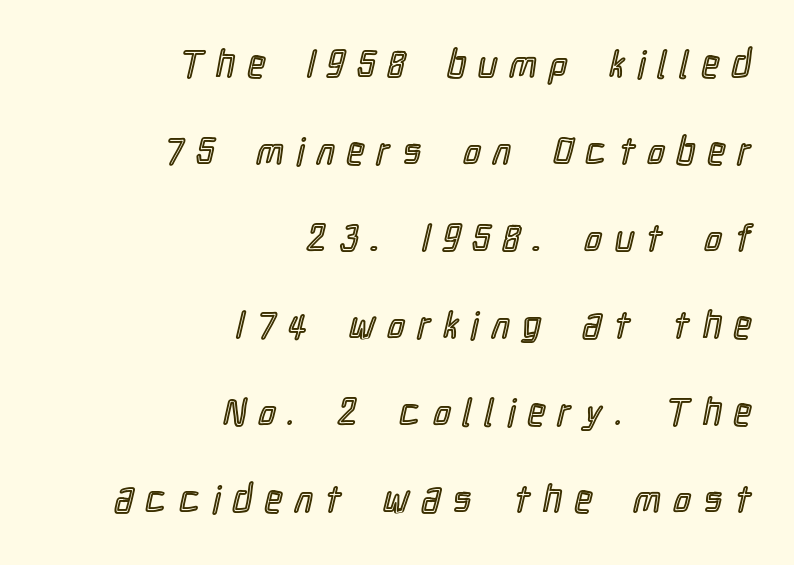
The image shows 38 px condensed type; set right-aligned, loose line spacing (2.29x), unusually wide letter spacing (+0.34 em), not underlined; a medium x-height.
